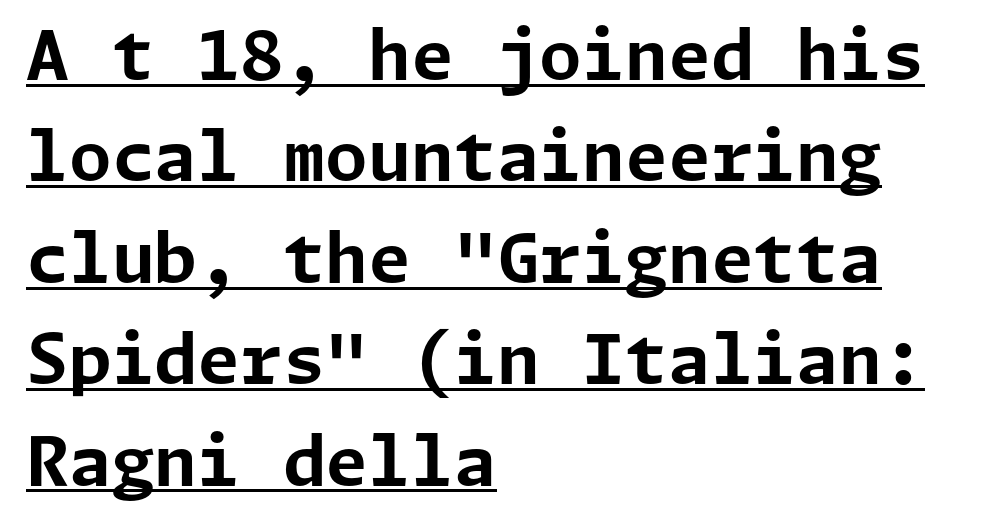
Line beginnings align vertically; line endings do not. Letter spacing: default. The lettering stays uniformly vertical, giving the passage a roman look. Type style note: lacks serifs. A normal amount of white space separates one row of letters from the next. These characters rest on top of a visible drawn line.
